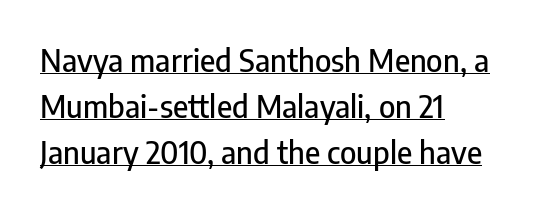
Q: Is the text italic (slanted)? A: No, it is upright.
Q: Is the typeface a serif or a sans-serif typeface? A: Sans-serif.
Q: Is the text underlined? A: Yes.
Q: How is the paragraph aligned? A: Left-aligned.
Q: Is the spacing between letters normal or unusually wide? A: Normal.
Q: Is the spacing between lines tight, normal or loose? A: Normal.
Q: Width (condensed, normal, or wide)? A: Condensed.
Q: Stroke contrast? A: Low.
Q: x-height? A: Medium.
Q: Monospaced? A: No.
